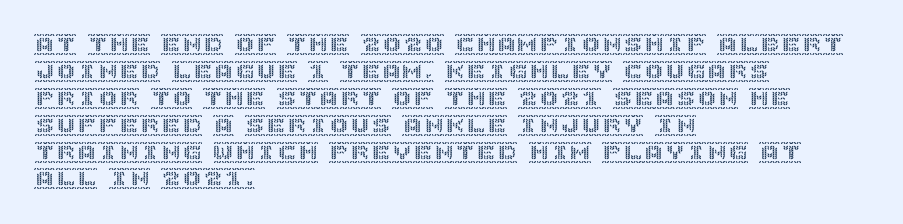
{"italic": "no", "underline": "no", "align": "left", "line_spacing": "normal", "line_spacing_ratio": 1.28, "letter_spacing": "normal", "letter_spacing_em": 0.0, "glyph_px": 21}
